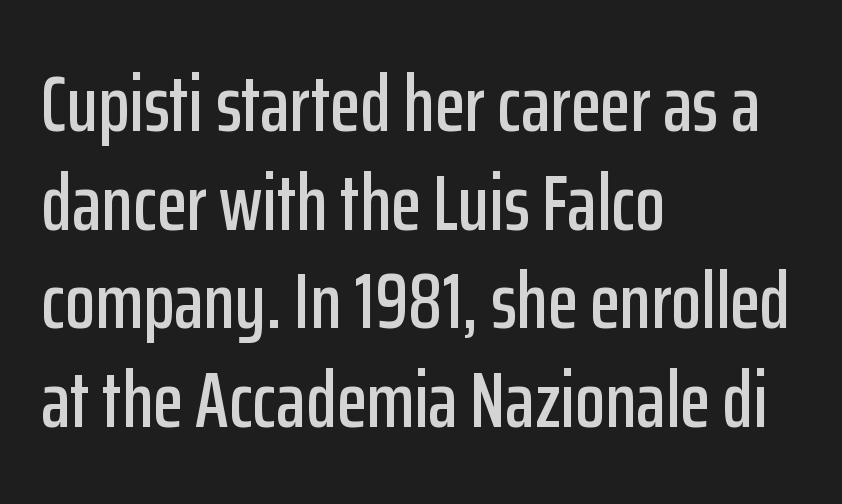
Glance below the letters and you will spot only blank space. You could call the tracking neutral — neither tight nor loose. Each letter keeps its own natural width here, so spacing adapts to shape. Is there much room between lines? A standard amount, neither cramped nor airy.
